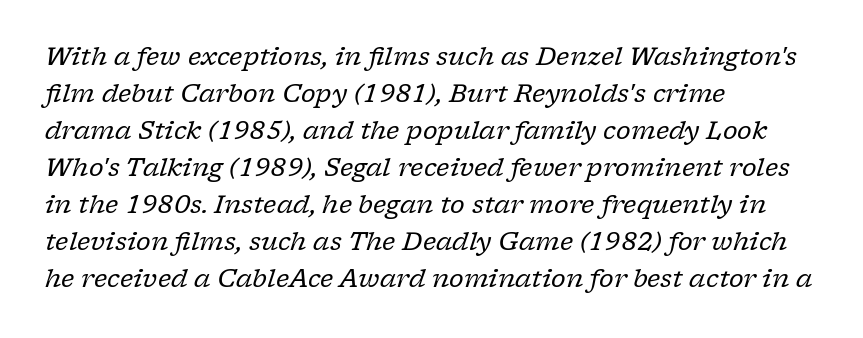
The image shows 25 px text type, italic (leaning right); set left-aligned, normal line spacing (1.48x), normal letter spacing, not underlined.
